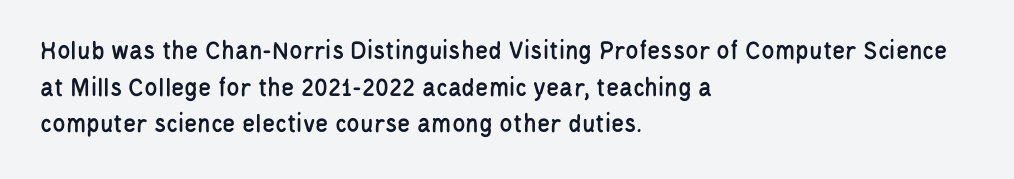
Alignment: flush left. The lettering stays uniformly vertical, giving the passage a roman look. The block of text has a typical density, with ordinary space between rows. Beneath every word, the page is bare. Compared with typical body copy, the letter spacing here is the same.
